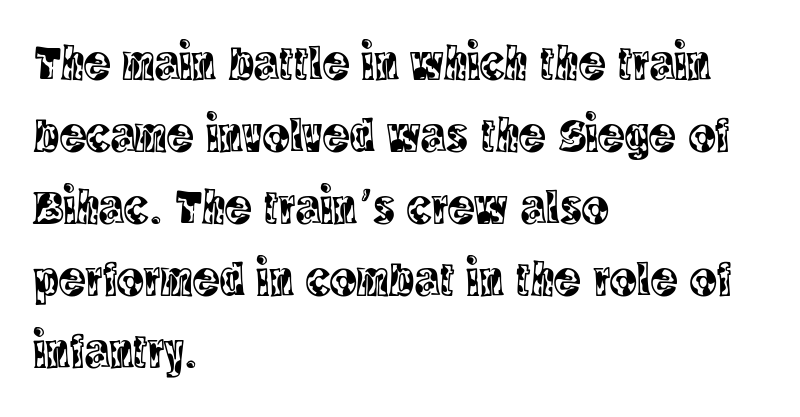
{"serif": "yes", "italic": "no", "width": "condensed", "x_height": "large", "monospaced": "no", "underline": "no", "align": "left", "line_spacing": "normal", "line_spacing_ratio": 1.44, "letter_spacing": "normal", "letter_spacing_em": 0.0, "glyph_px": 50}
